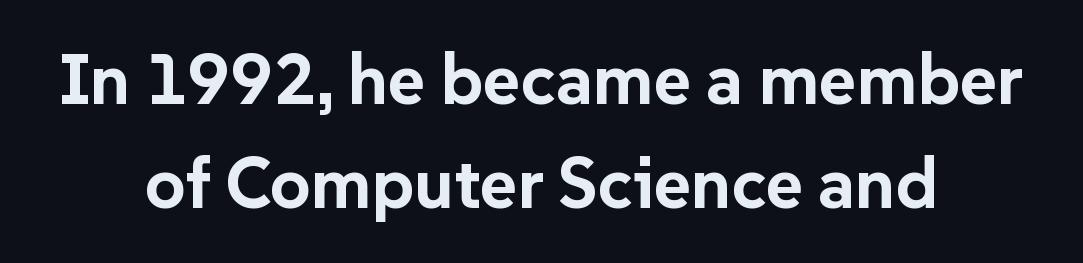
Beneath every word, the page is bare. The leading is moderate, giving the passage an even texture. Is the block centered? Yes — each line is placed symmetrically about the middle. Italic: no, the glyphs are upright roman. Here the designer chose a conventional face with non-uniform glyph widths.
